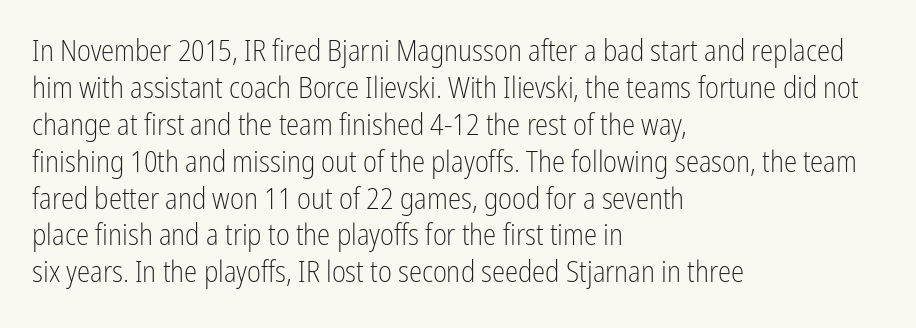
Q: Is the text bold? A: No.
Q: Is the text italic (slanted)? A: No, it is upright.
Q: Is the typeface a serif or a sans-serif typeface? A: Sans-serif.
Q: Is the text underlined? A: No.
Q: How is the paragraph aligned? A: Left-aligned.
Q: Is the spacing between letters normal or unusually wide? A: Normal.
Q: Width (condensed, normal, or wide)? A: Condensed.
Q: Stroke contrast? A: Low.
Q: x-height? A: Medium.
Q: Monospaced? A: No.
